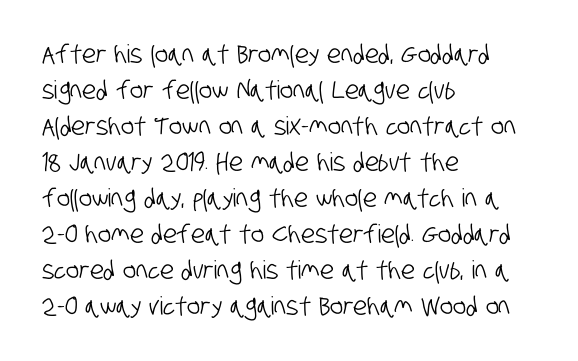
{"underline": "no", "align": "left", "line_spacing": "normal", "line_spacing_ratio": 1.44, "letter_spacing": "normal", "letter_spacing_em": 0.0, "glyph_px": 25}
